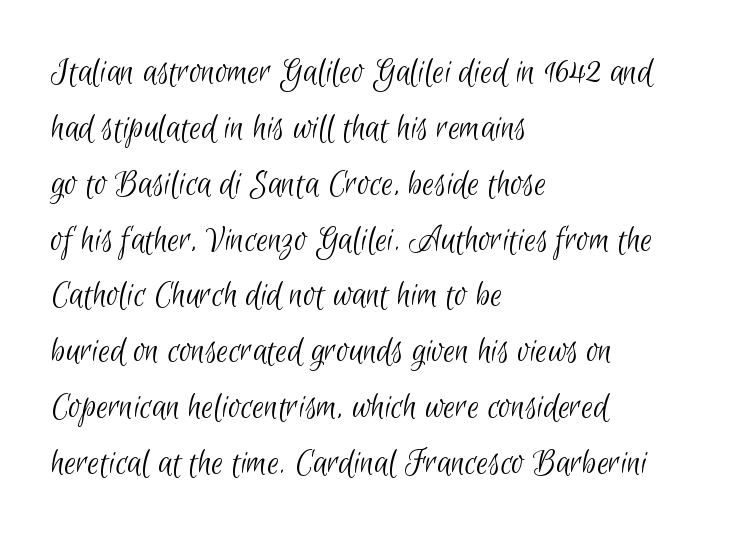
The face used here is a sans, in the tradition of grotesques and geometrics. The rendering anchors every line to the left-hand side. Default kerning and tracking; the words read as compact shapes. The space directly below the letters is spotless.
